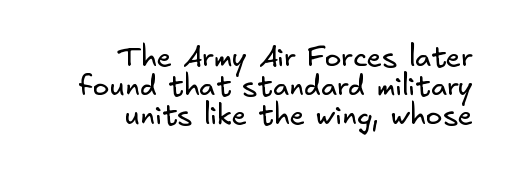
The image shows 28 px regular-weight sans-serif type; set right-aligned, tight line spacing (1.04x), normal letter spacing, not underlined; low stroke contrast and a small x-height.
